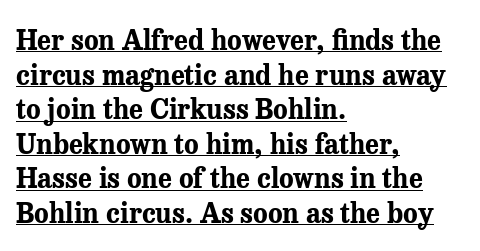
{"italic": "no", "bold": "yes", "underline": "yes", "align": "left", "line_spacing": "normal", "line_spacing_ratio": 1.28, "letter_spacing": "normal", "letter_spacing_em": 0.0, "glyph_px": 27}
